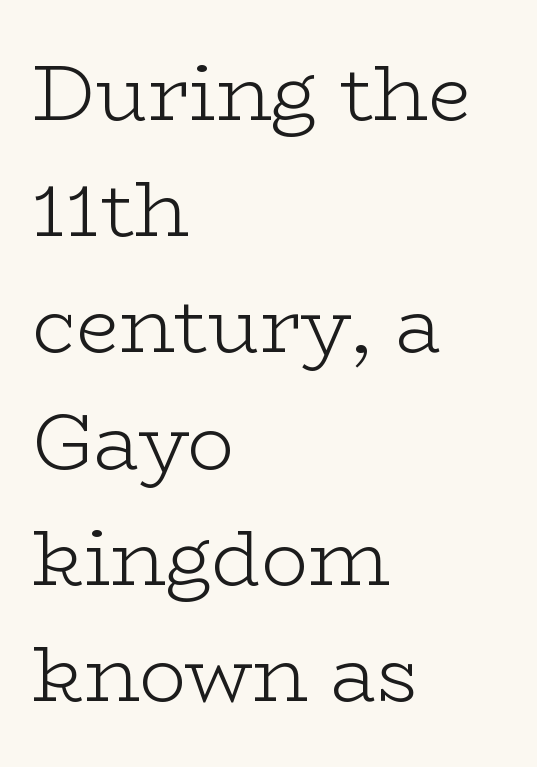
The image shows 78 px light, wide serif type, upright; set left-aligned, normal line spacing (1.49x), normal letter spacing, not underlined; low stroke contrast and a medium x-height.
